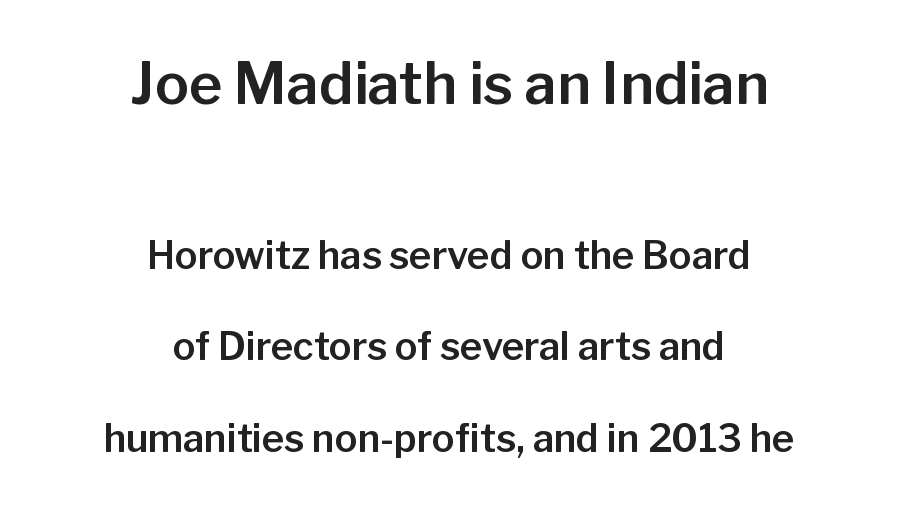
{"serif": "no", "italic": "no", "width": "normal", "stroke_contrast": "low", "x_height": "medium", "monospaced": "no", "underline": "no", "align": "center", "line_spacing": "loose", "line_spacing_ratio": 2.42, "letter_spacing": "normal", "letter_spacing_em": 0.0, "larger_block": "first", "size_ratio": 1.5, "glyph_px": 57}
